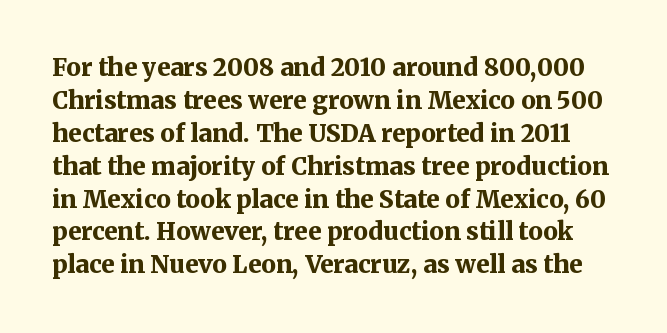
{"italic": "no", "bold": "yes", "underline": "no", "line_spacing": "normal", "line_spacing_ratio": 1.37, "letter_spacing": "normal", "letter_spacing_em": 0.0, "glyph_px": 24}
